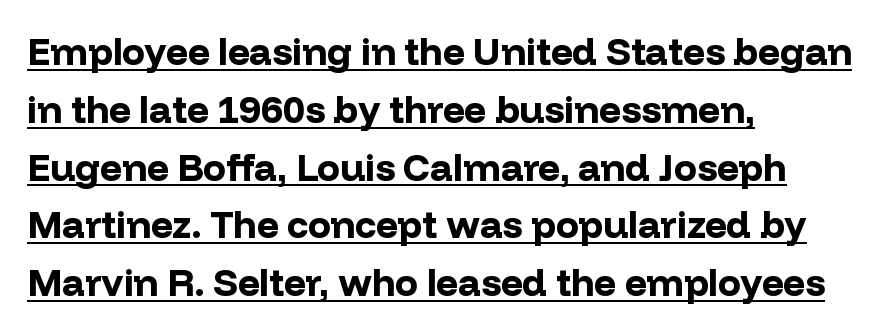
The image shows 38 px bold sans-serif type, upright; set left-aligned, normal line spacing (1.52x), normal letter spacing, underlined; low stroke contrast and a medium x-height.
